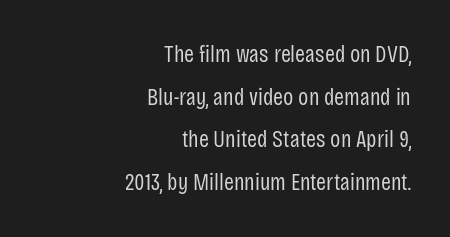
Q: Is the text bold? A: No.
Q: Is the text italic (slanted)? A: No, it is upright.
Q: Is the text underlined? A: No.
Q: How is the paragraph aligned? A: Right-aligned.
Q: Is the spacing between letters normal or unusually wide? A: Normal.
